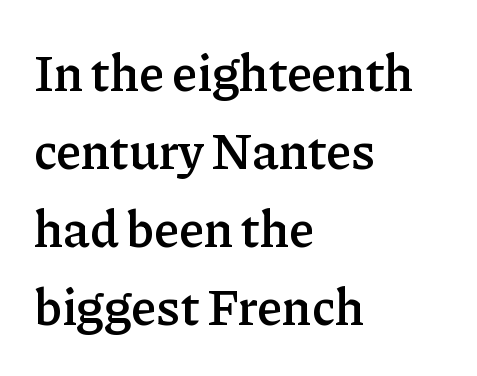
Q: Is the text bold? A: Semi-bold.
Q: Is the text italic (slanted)? A: No, it is upright.
Q: Is the typeface a serif or a sans-serif typeface? A: Serif.
Q: Is the text underlined? A: No.
Q: How is the paragraph aligned? A: Left-aligned.
Q: Is the spacing between letters normal or unusually wide? A: Normal.
Q: Is the spacing between lines tight, normal or loose? A: Normal.
Q: Width (condensed, normal, or wide)? A: Normal.
Q: Stroke contrast? A: Low.
Q: x-height? A: Medium.
Q: Monospaced? A: No.
